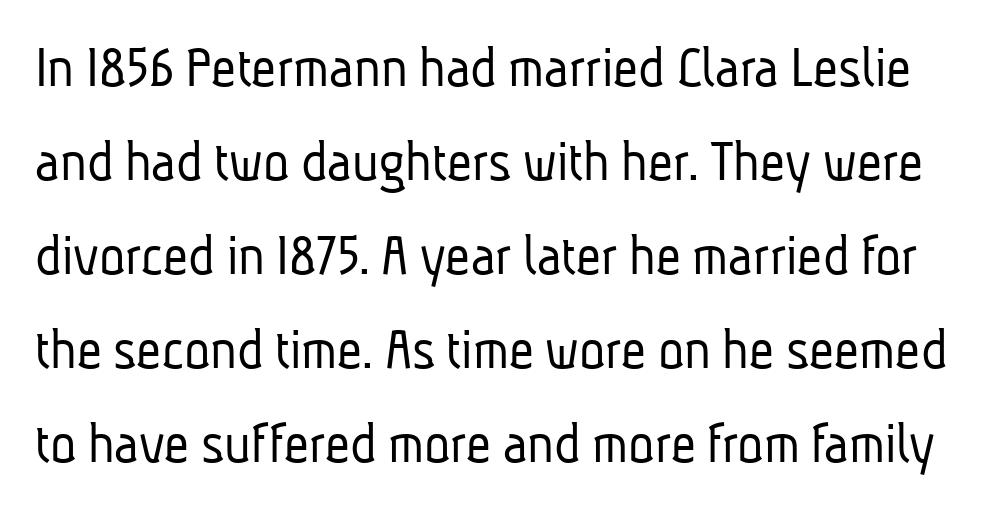
{"serif": "no", "bold": "no", "weight": "light", "width": "condensed", "stroke_contrast": "low", "x_height": "medium", "monospaced": "no", "underline": "no", "line_spacing": "normal", "line_spacing_ratio": 1.54, "letter_spacing": "normal", "letter_spacing_em": 0.0, "glyph_px": 61}
